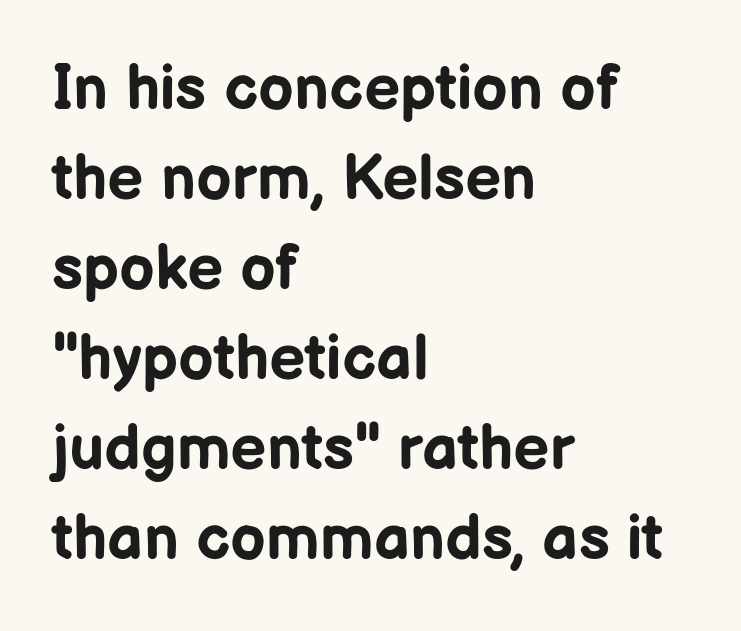
The image shows 63 px bold sans-serif type, upright; set left-aligned, normal line spacing (1.43x), normal letter spacing, not underlined; low stroke contrast and a medium x-height.
